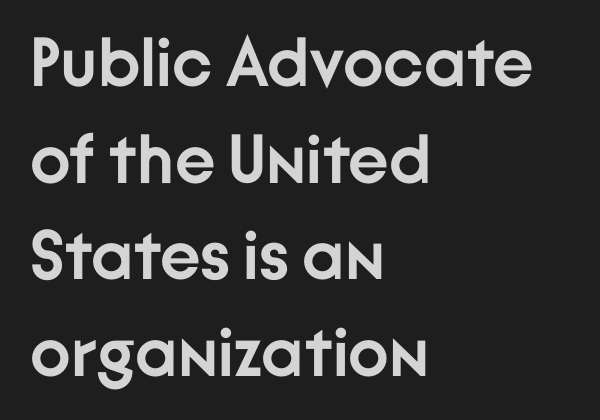
Check where the strokes stop: nothing finishes them off — pure sans. Decoration check: the copy has no underline. Do the letters lean? They stand straight. This sample uses plain, unmodified letter spacing. Do the characters align in a grid? No, the font is proportional.
